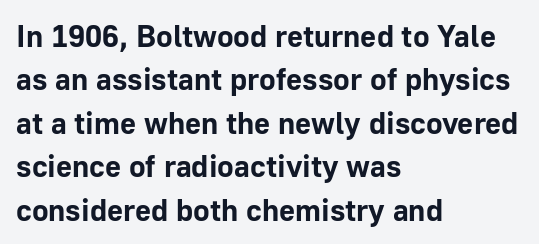
Q: Is the text bold? A: Yes.
Q: Is the text italic (slanted)? A: No, it is upright.
Q: Is the typeface a serif or a sans-serif typeface? A: Sans-serif.
Q: Is the text underlined? A: No.
Q: How is the paragraph aligned? A: Left-aligned.
Q: Is the spacing between letters normal or unusually wide? A: Normal.
Q: Is the spacing between lines tight, normal or loose? A: Normal.
Q: Width (condensed, normal, or wide)? A: Normal.
Q: Stroke contrast? A: Low.
Q: x-height? A: Medium.
Q: Monospaced? A: No.
